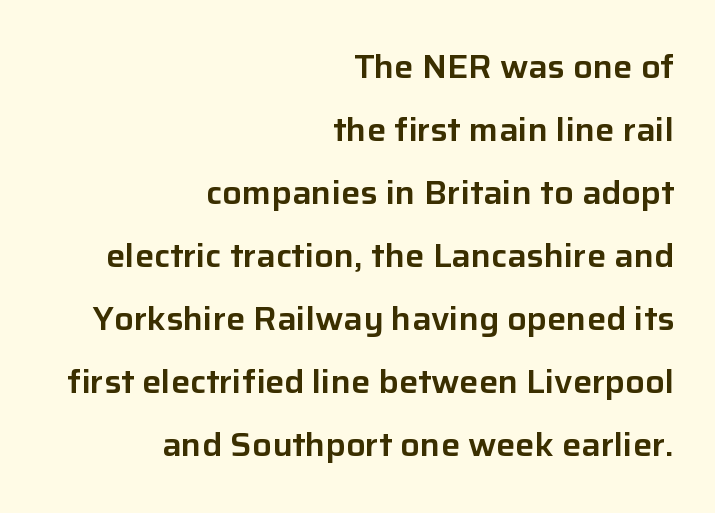
Q: Is the text italic (slanted)? A: No, it is upright.
Q: Is the typeface a serif or a sans-serif typeface? A: Sans-serif.
Q: Is the text underlined? A: No.
Q: How is the paragraph aligned? A: Right-aligned.
Q: Is the spacing between letters normal or unusually wide? A: Normal.
Q: Is the spacing between lines tight, normal or loose? A: Loose.
Q: Width (condensed, normal, or wide)? A: Normal.
Q: Stroke contrast? A: Low.
Q: x-height? A: Medium.
Q: Monospaced? A: No.
